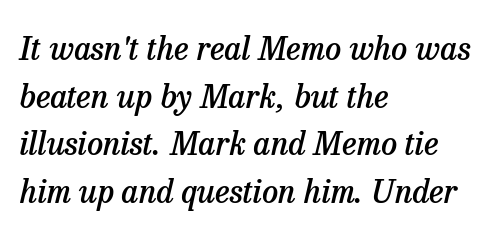
The image shows 32 px semibold serif type, italic (leaning right); set left-aligned, normal line spacing (1.49x), normal letter spacing, not underlined; low stroke contrast and a medium x-height.
